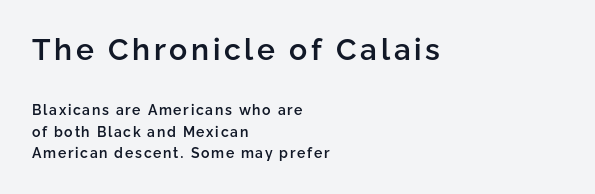
{"serif": "no", "italic": "no", "bold": "semi", "weight": "semibold", "width": "normal", "stroke_contrast": "low", "x_height": "medium", "monospaced": "no", "underline": "no", "align": "left", "line_spacing": "normal", "line_spacing_ratio": 1.54, "larger_block": "first", "size_ratio": 2.14, "glyph_px": 30}
